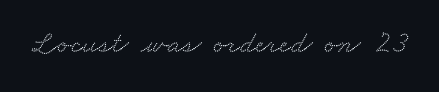
Q: Is the typeface a serif or a sans-serif typeface? A: Serif.
Q: Is the text underlined? A: No.
Q: Is the spacing between letters normal or unusually wide? A: Normal.
Q: Width (condensed, normal, or wide)? A: Wide.
Q: Stroke contrast? A: Medium.
Q: x-height? A: Small.
Q: Monospaced? A: No.
